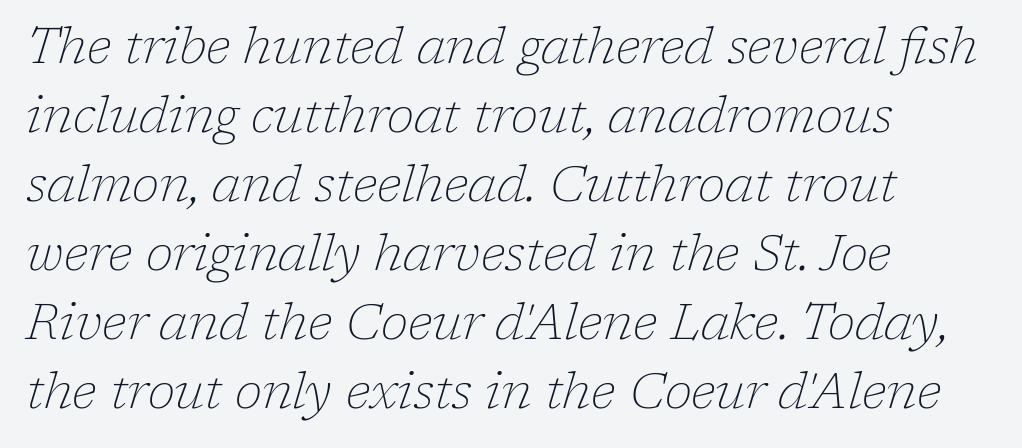
Q: Is the text bold? A: No.
Q: Is the text italic (slanted)? A: Yes, it leans right by about 17 degrees.
Q: Is the typeface a serif or a sans-serif typeface? A: Serif.
Q: Is the text underlined? A: No.
Q: How is the paragraph aligned? A: Left-aligned.
Q: Is the spacing between letters normal or unusually wide? A: Normal.
Q: Is the spacing between lines tight, normal or loose? A: Normal.
Q: Width (condensed, normal, or wide)? A: Normal.
Q: Stroke contrast? A: Low.
Q: x-height? A: Medium.
Q: Monospaced? A: No.
